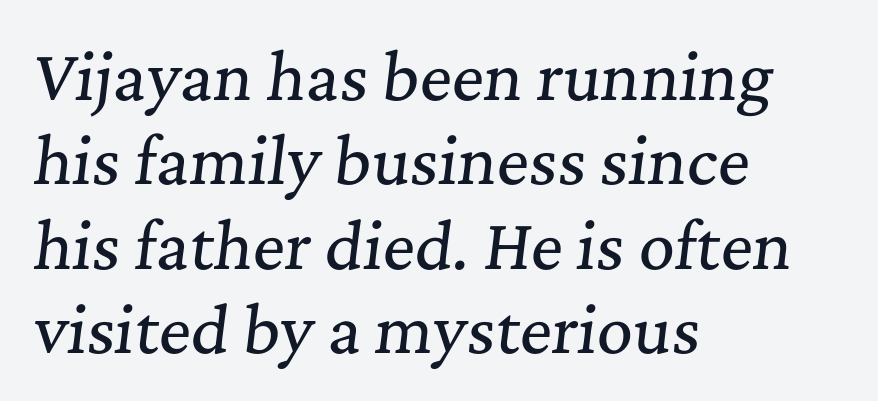
Slant detected: the letters are inclined. Notice how descenders clear the ascenders below comfortably — that's standard leading. Serifs: yes, visible at the terminals of the letterforms. The gap between lines stays unmarked. Words appear dense and cohesive because spacing is normal.
